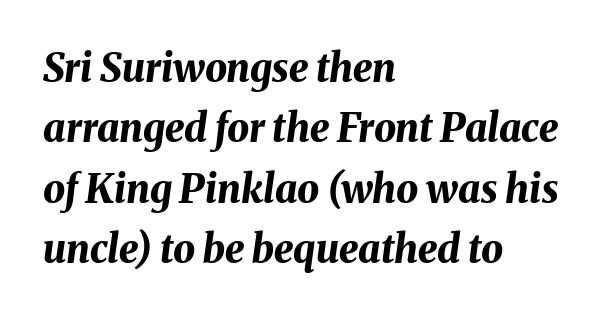
Q: Is the text bold? A: Yes.
Q: Is the text italic (slanted)? A: Yes, it leans right by about 8 degrees.
Q: Is the text underlined? A: No.
Q: How is the paragraph aligned? A: Left-aligned.
Q: Is the spacing between letters normal or unusually wide? A: Normal.
Q: Is the spacing between lines tight, normal or loose? A: Normal.
Q: Width (condensed, normal, or wide)? A: Normal.
Q: Stroke contrast? A: Medium.
Q: x-height? A: Medium.
Q: Monospaced? A: No.
